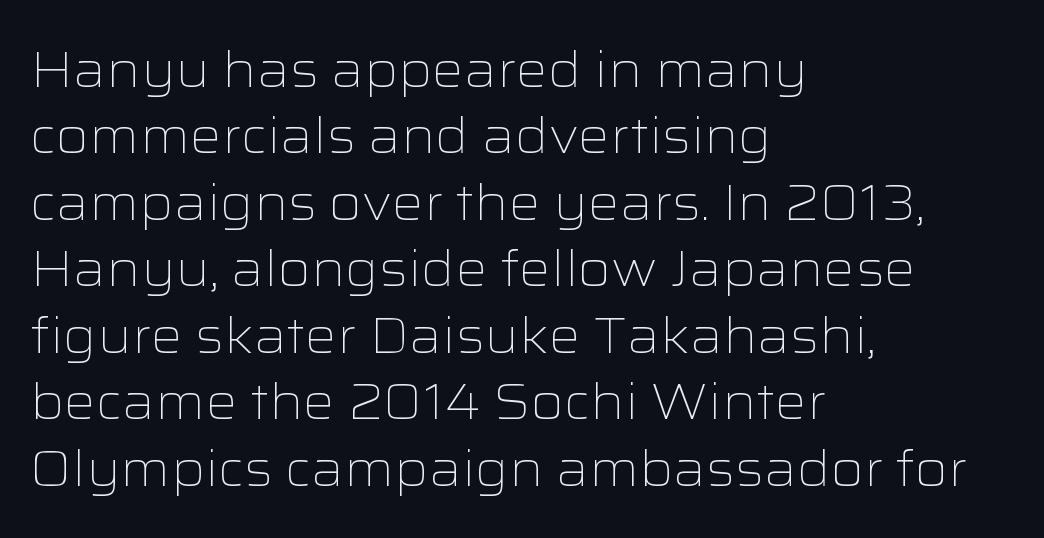
{"serif": "no", "italic": "no", "bold": "no", "weight": "light", "width": "wide", "stroke_contrast": "low", "x_height": "medium", "monospaced": "no", "underline": "no", "align": "left", "line_spacing": "normal", "line_spacing_ratio": 1.33, "letter_spacing": "normal", "letter_spacing_em": 0.0, "glyph_px": 50}
